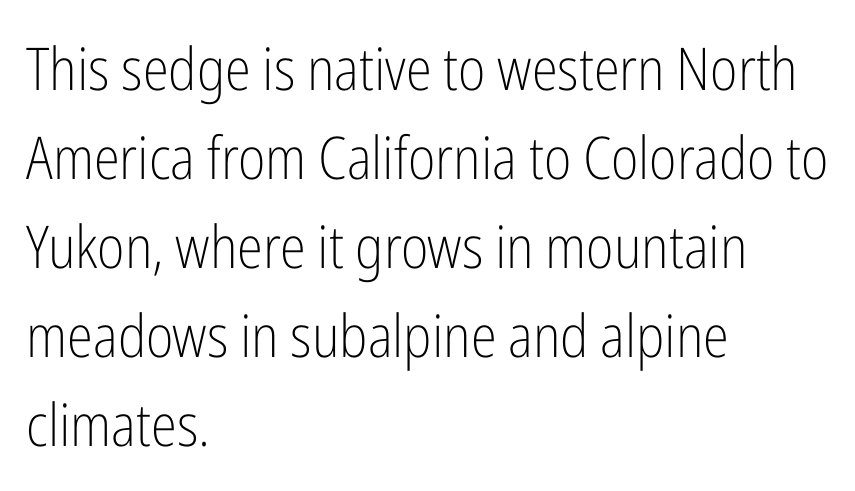
The image shows 59 px light, condensed sans-serif type, upright; set left-aligned, normal line spacing (1.51x), normal letter spacing, not underlined; low stroke contrast and a medium x-height.
